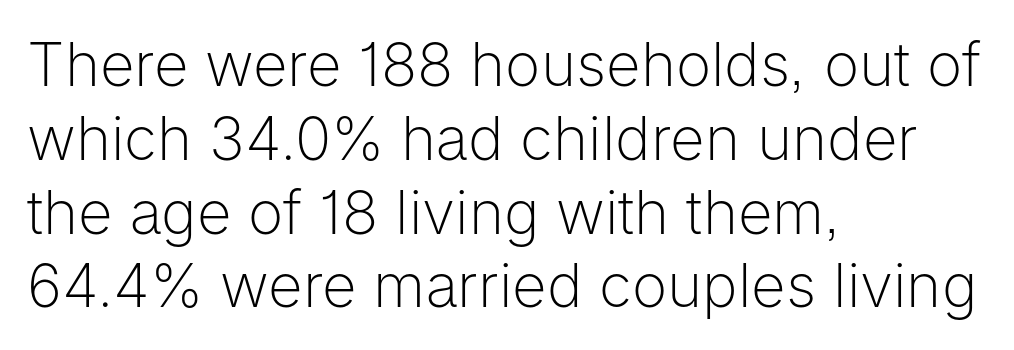
Q: Is the text bold? A: No.
Q: Is the text italic (slanted)? A: No, it is upright.
Q: Is the typeface a serif or a sans-serif typeface? A: Sans-serif.
Q: Is the text underlined? A: No.
Q: How is the paragraph aligned? A: Left-aligned.
Q: Is the spacing between letters normal or unusually wide? A: Normal.
Q: Width (condensed, normal, or wide)? A: Normal.
Q: Stroke contrast? A: Low.
Q: x-height? A: Medium.
Q: Monospaced? A: No.
